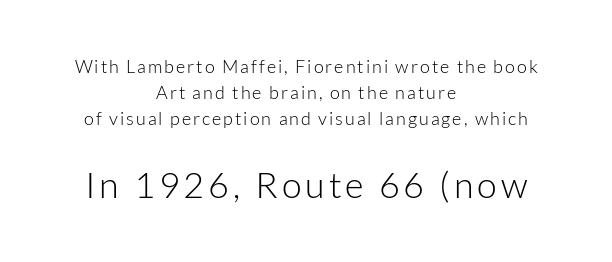
The image shows 36 px light sans-serif type, upright; set centered, normal line spacing (1.45x), not underlined; the second (bottom) block is 2.0x larger; low stroke contrast and a medium x-height.
